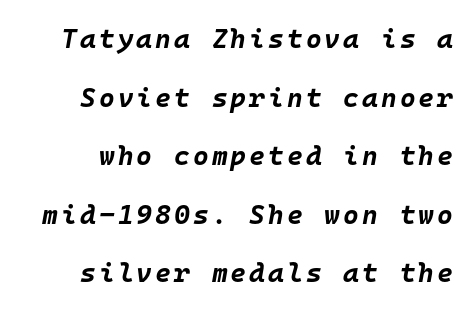
Q: Is the text bold? A: Yes.
Q: Is the text italic (slanted)? A: Yes, it leans right by about 10 degrees.
Q: Is the text underlined? A: No.
Q: Is the spacing between lines tight, normal or loose? A: Loose.
